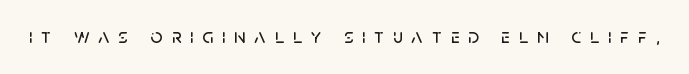
{"italic": "no", "underline": "no", "letter_spacing": "wide", "letter_spacing_em": 0.42, "glyph_px": 21}
